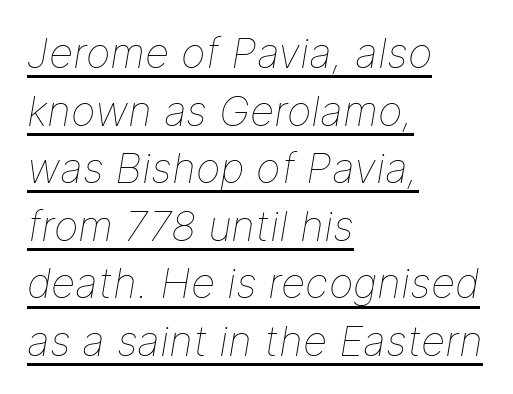
Stems and bowls with no extra thickness — not bold. The typesetter chose a ragged-right arrangement here. The glyphs look as if they've been sheared to an angle. Regular leading.
